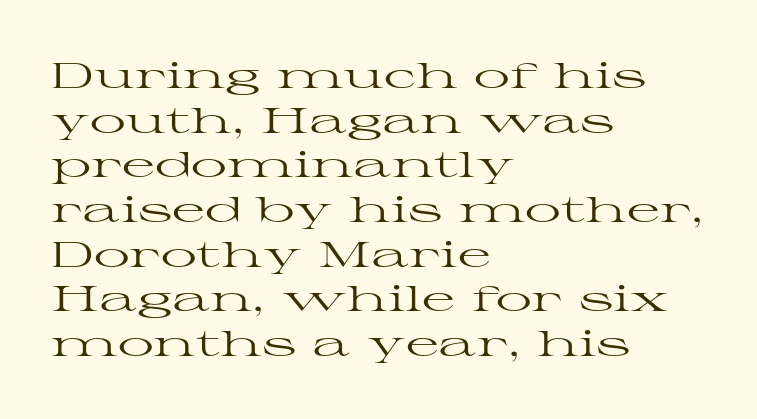
{"serif": "yes", "italic": "no", "bold": "no", "weight": "regular", "width": "wide", "stroke_contrast": "high", "x_height": "medium", "monospaced": "no", "underline": "no", "align": "left", "line_spacing_ratio": 1.24, "letter_spacing": "normal", "letter_spacing_em": 0.0, "glyph_px": 36}
